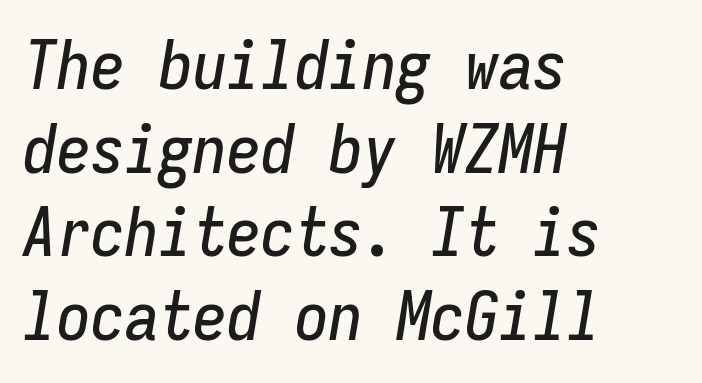
Q: Is the text italic (slanted)? A: Yes, it leans right by about 9 degrees.
Q: Is the text underlined? A: No.
Q: How is the paragraph aligned? A: Left-aligned.
Q: Is the spacing between letters normal or unusually wide? A: Normal.
Q: Width (condensed, normal, or wide)? A: Condensed.
Q: Stroke contrast? A: Low.
Q: x-height? A: Medium.
Q: Monospaced? A: Yes.
